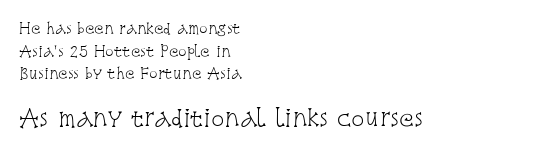
{"italic": "no", "bold": "no", "underline": "no", "align": "left", "line_spacing": "normal", "line_spacing_ratio": 1.61, "letter_spacing": "normal", "letter_spacing_em": 0.0, "larger_block": "second", "size_ratio": 1.57, "glyph_px": 22}
